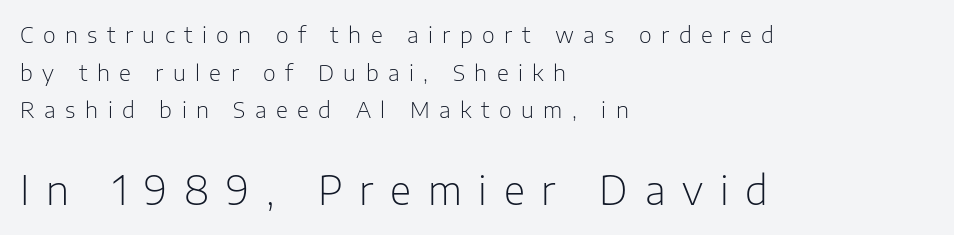
The lines in this sample share a left origin and differ only in where they stop. Each row of text sits above clean, open space. Substantial extra tracking has been applied to these lines. You can tell from the bare stems that sans-serif type was used.
